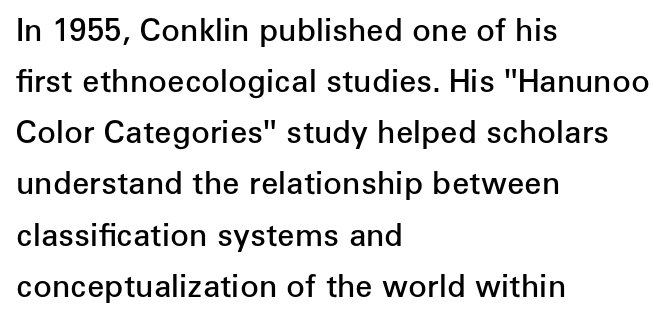
The image shows 31 px semibold sans-serif type, upright; set left-aligned, normal line spacing (1.65x), normal letter spacing, not underlined; low stroke contrast and a medium x-height.
